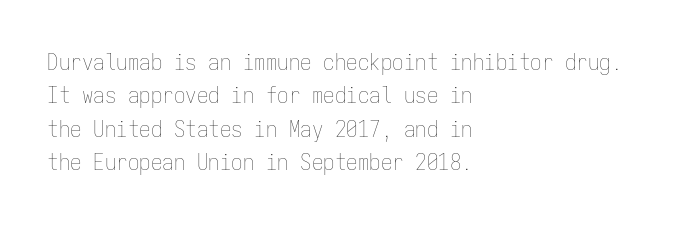
{"italic": "no", "bold": "no", "underline": "no", "align": "left", "line_spacing": "normal", "line_spacing_ratio": 1.45, "letter_spacing": "normal", "letter_spacing_em": 0.0, "glyph_px": 23}
